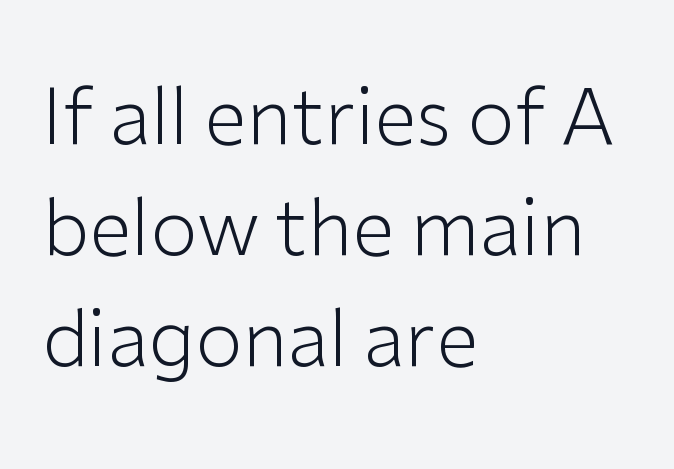
{"serif": "no", "italic": "no", "bold": "no", "weight": "light", "width": "normal", "stroke_contrast": "low", "x_height": "medium", "monospaced": "no", "underline": "no", "align": "left", "line_spacing": "normal", "line_spacing_ratio": 1.44, "letter_spacing": "normal", "letter_spacing_em": 0.0, "glyph_px": 77}
